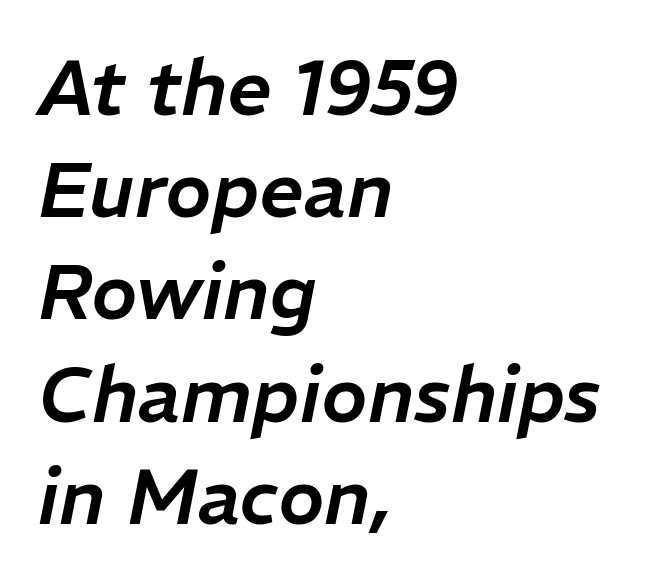
Q: Is the text italic (slanted)? A: Yes, it leans right by about 11 degrees.
Q: Is the text underlined? A: No.
Q: How is the paragraph aligned? A: Left-aligned.
Q: Is the spacing between letters normal or unusually wide? A: Normal.
Q: Is the spacing between lines tight, normal or loose? A: Normal.
Q: Width (condensed, normal, or wide)? A: Normal.
Q: Stroke contrast? A: Low.
Q: x-height? A: Medium.
Q: Monospaced? A: No.
